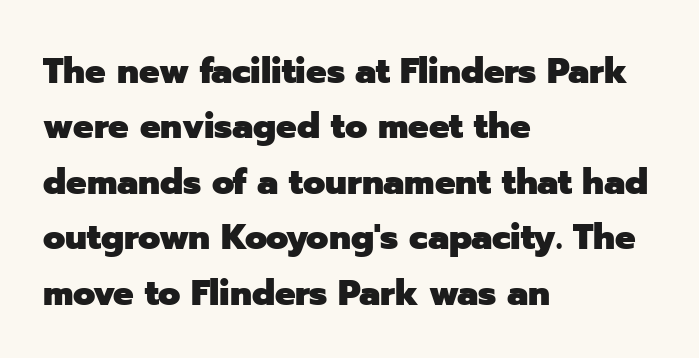
The image shows 36 px heavy sans-serif type, upright; set left-aligned, normal line spacing (1.54x), normal letter spacing, not underlined; low stroke contrast and a medium x-height.
